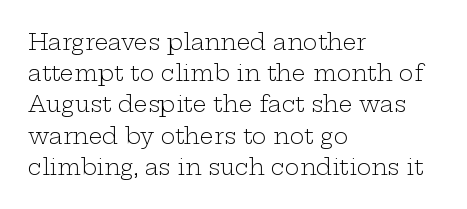
{"italic": "no", "bold": "no", "underline": "no", "align": "left", "line_spacing": "normal", "line_spacing_ratio": 1.42, "letter_spacing": "normal", "letter_spacing_em": 0.0, "glyph_px": 22}
